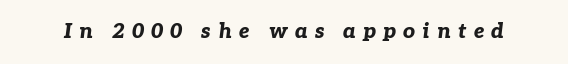
The image shows 21 px bold type, italic (leaning right); set unusually wide letter spacing (+0.34 em), not underlined.
